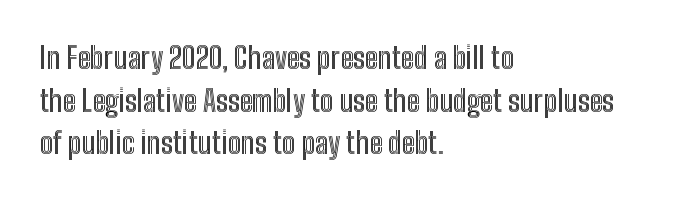
What stands out about the letter spacing? Nothing — it is the standard amount. Here the designer chose a conventional face with non-uniform glyph widths. Designer's note — italics off, roman on. The line-height multiplier appears to be the usual default. No word sits above an underline.
